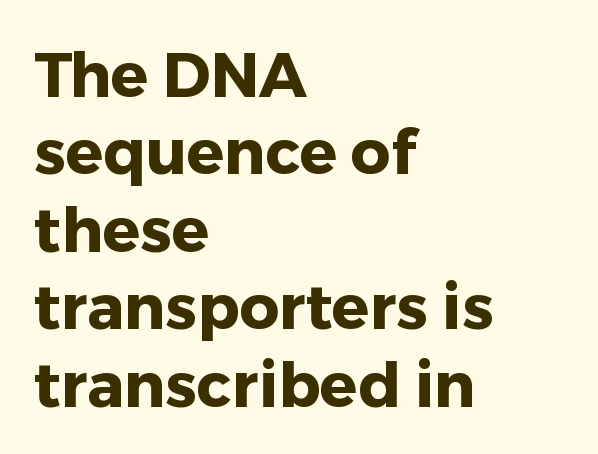
Notice how the passage keeps a crisp vertical edge on the left only. This sample uses plain, unmodified letter spacing. These lines are rendered in a variable-pitch font. Nope, no serifs anywhere on these letters.
